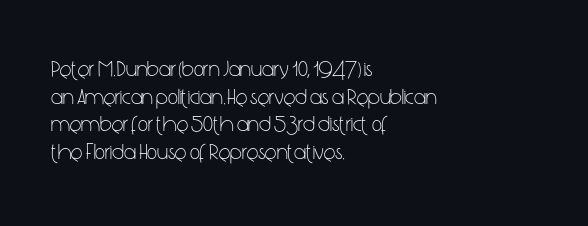
{"italic": "no", "bold": "no", "underline": "no", "align": "left", "line_spacing": "normal", "line_spacing_ratio": 1.26, "letter_spacing": "normal", "letter_spacing_em": 0.0, "glyph_px": 22}
